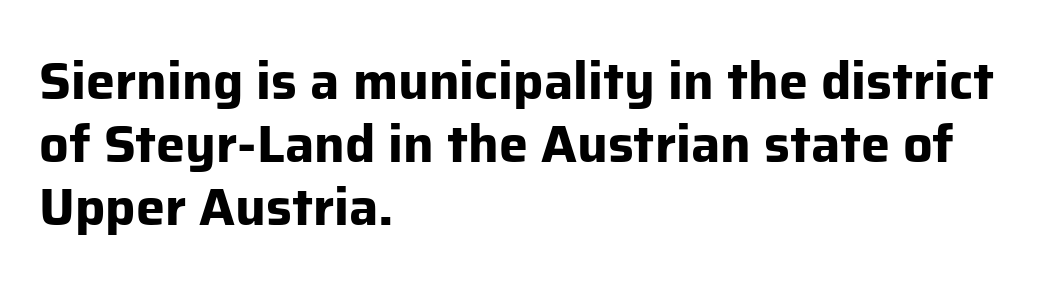
All the whitespace from short lines collects on the right. Heavy-handed strokes throughout: this text is bold. Does the lettering tilt? It doesn't — this is upright. The face used here is a sans, in the tradition of grotesques and geometrics. The face used here is proportionally spaced, like ordinary book or web type. Tracking here is standard; glyphs follow each other at the usual distance.
